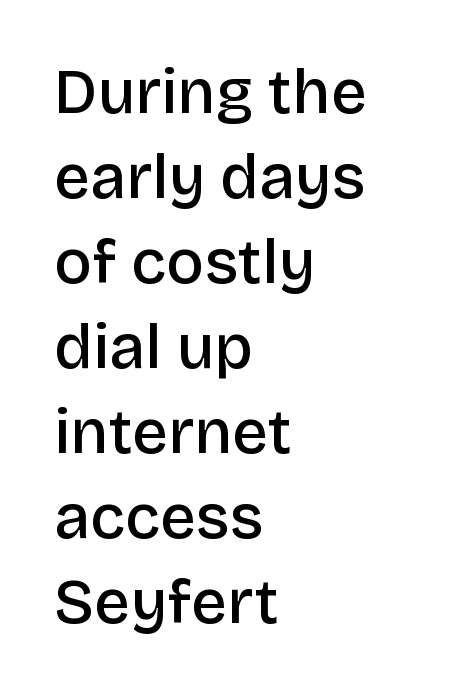
Q: Is the text bold? A: Semi-bold.
Q: Is the text italic (slanted)? A: No, it is upright.
Q: Is the typeface a serif or a sans-serif typeface? A: Sans-serif.
Q: Is the text underlined? A: No.
Q: How is the paragraph aligned? A: Left-aligned.
Q: Is the spacing between letters normal or unusually wide? A: Normal.
Q: Is the spacing between lines tight, normal or loose? A: Normal.
Q: Width (condensed, normal, or wide)? A: Normal.
Q: Stroke contrast? A: Low.
Q: x-height? A: Large.
Q: Monospaced? A: No.
